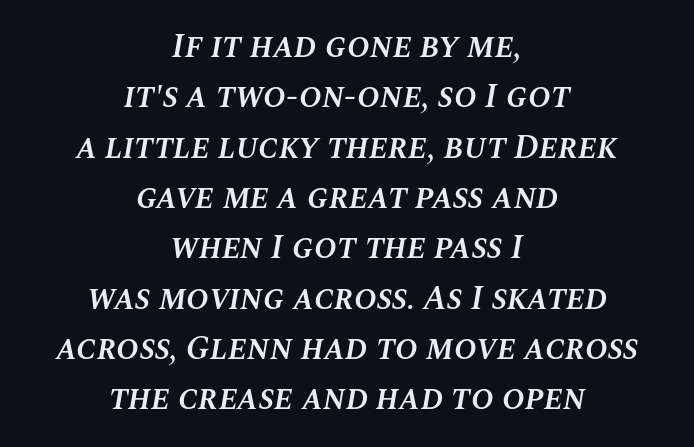
{"italic": "yes", "lean": "right", "slant_degrees": 10, "bold": "semi", "weight": "semibold", "width": "normal", "stroke_contrast": "medium", "x_height": "large", "monospaced": "no", "underline": "no", "align": "center", "line_spacing": "normal", "line_spacing_ratio": 1.48, "letter_spacing": "normal", "letter_spacing_em": 0.0, "glyph_px": 34}
